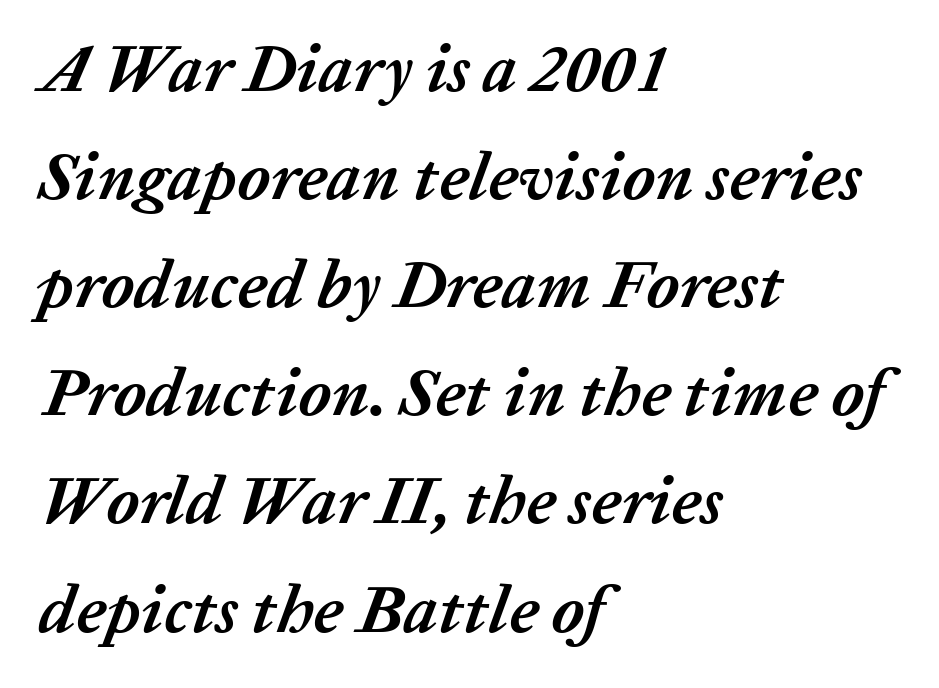
The block of text has a typical density, with ordinary space between rows. The axis of the letterforms is tilted away from vertical. This sample has the flowing, uneven cadence of proportional lettering. A bare baseline throughout the passage. You could call the tracking neutral — neither tight nor loose. The strokes are fattened all the way to bold.
